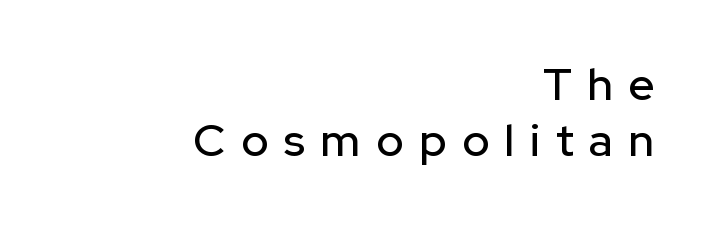
A clean baseline with only descenders dipping below it. You can tell from the bare stems that sans-serif type was used. Quick note: interline space is typical. Do the characters align in a grid? No, the font is proportional.
